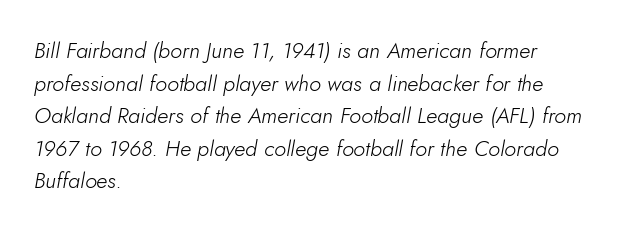
{"italic": "yes", "lean": "right", "slant_degrees": 10, "bold": "no", "underline": "no", "align": "left", "line_spacing": "normal", "line_spacing_ratio": 1.48, "letter_spacing": "normal", "letter_spacing_em": 0.0, "glyph_px": 22}
